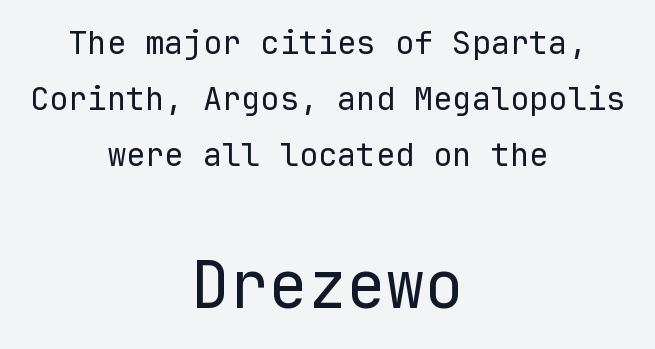
Q: Is the text bold? A: No.
Q: Is the text italic (slanted)? A: No, it is upright.
Q: Is the typeface a serif or a sans-serif typeface? A: Sans-serif.
Q: Is the text underlined? A: No.
Q: How is the paragraph aligned? A: Centered.
Q: Is the spacing between letters normal or unusually wide? A: Normal.
Q: Which block of text is set in a larger size, the first (top) or the second (bottom)? A: The second (bottom) one.
Q: Width (condensed, normal, or wide)? A: Normal.
Q: Stroke contrast? A: Low.
Q: x-height? A: Medium.
Q: Monospaced? A: Yes.
